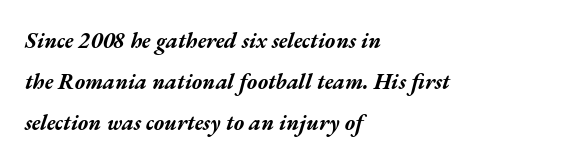
Does the lettering tilt? It does — this is italic. Does extra space separate the letters? No, they use regular spacing. Where is the straight margin? On the left. Letters rest on an invisible, unmarked baseline. The face used here has the dense, thick strokes of a bold.
